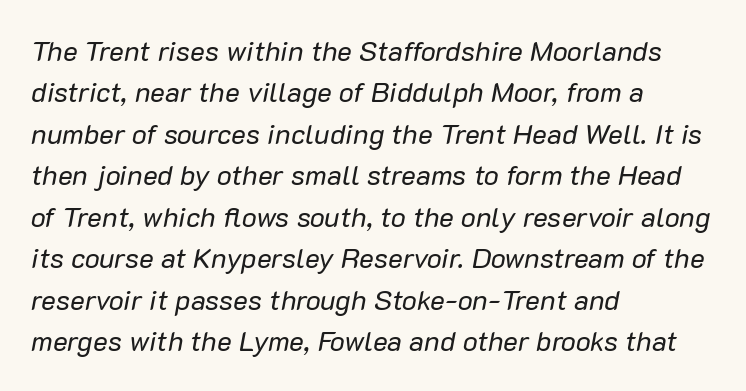
The image shows 28 px regular-weight type, italic (leaning right); set left-aligned, normal line spacing (1.48x), normal letter spacing, not underlined; low stroke contrast and a medium x-height.
